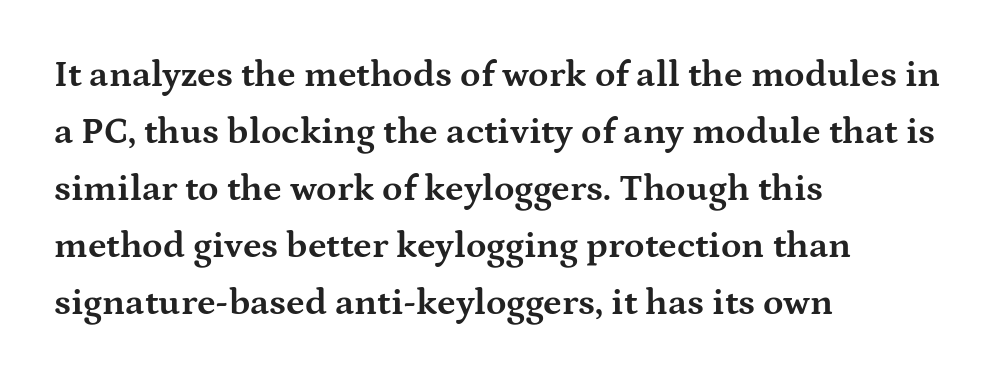
Any mark beneath the type? The region is blank. You could not count columns in this text — the font is proportionally spaced. Italic: no, the glyphs are upright roman. The gaps between neighbouring characters are ordinary and unremarkable. The font family rendered here belongs to the serif group. Its strokes are broad and dark, the hallmark of bold type.
